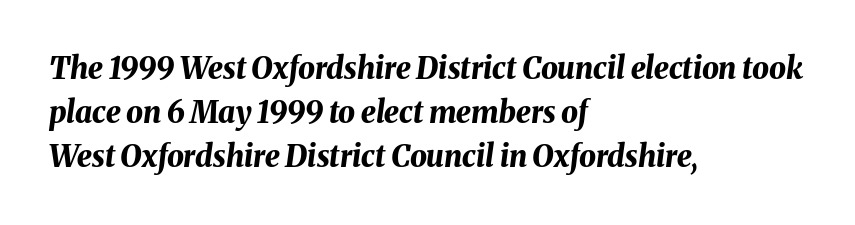
Q: Is the text bold? A: Yes.
Q: Is the text italic (slanted)? A: Yes, it leans right by about 8 degrees.
Q: Is the text underlined? A: No.
Q: How is the paragraph aligned? A: Left-aligned.
Q: Is the spacing between letters normal or unusually wide? A: Normal.
Q: Is the spacing between lines tight, normal or loose? A: Normal.
Q: Width (condensed, normal, or wide)? A: Normal.
Q: Stroke contrast? A: Medium.
Q: x-height? A: Medium.
Q: Monospaced? A: No.
